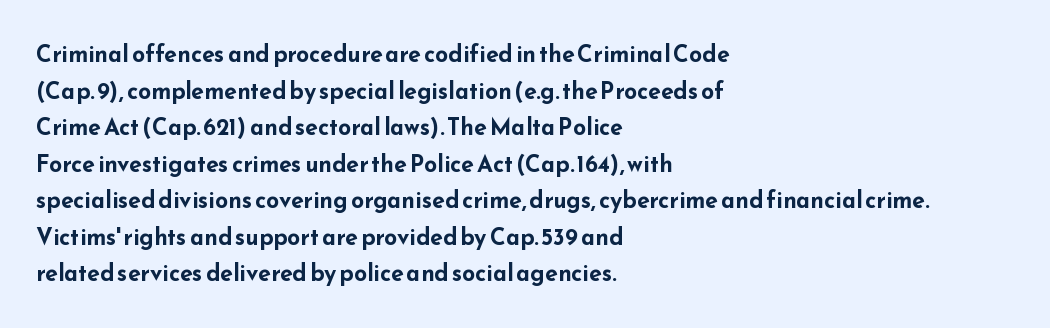
Visually the block forms a straight wall on the left and a jagged coastline on the right. The letters are bold, with thick, heavy strokes. The gap between lines stays unmarked. This sample keeps an unexceptional amount of space between lines. The horizontal fit of the characters is conventional and even. Vertical strokes here are truly vertical.
